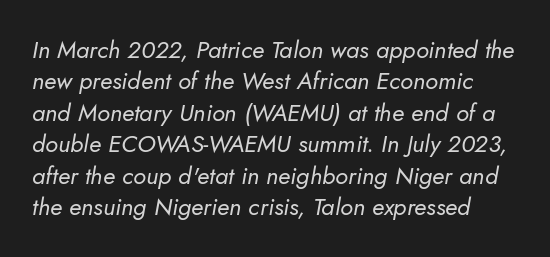
{"italic": "yes", "lean": "right", "slant_degrees": 10, "bold": "no", "underline": "no", "line_spacing": "normal", "line_spacing_ratio": 1.31, "letter_spacing": "normal", "letter_spacing_em": 0.0, "glyph_px": 24}
